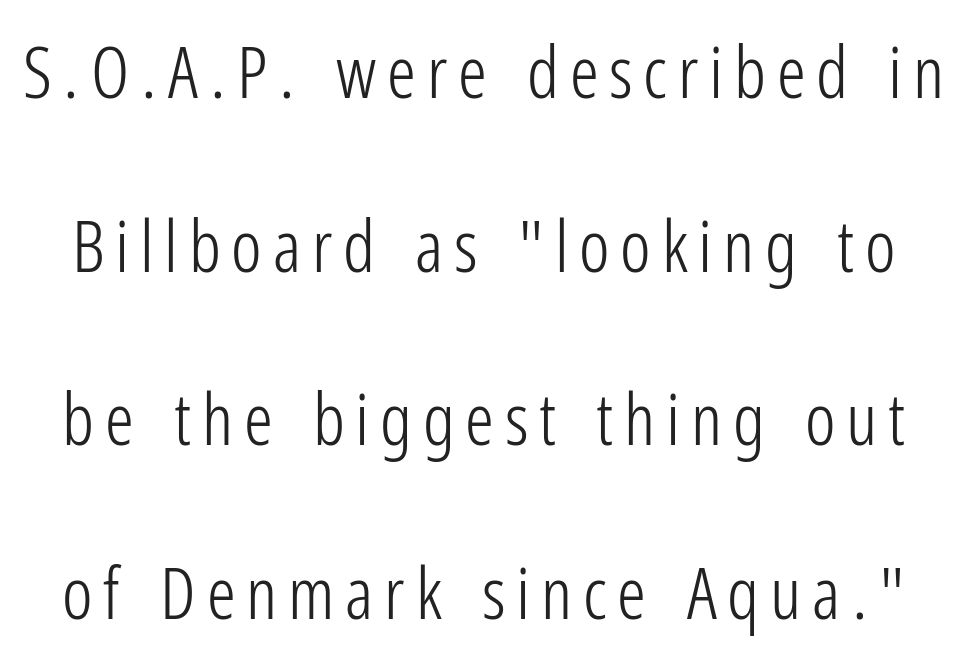
The image shows 72 px light, condensed sans-serif type, upright; set loose line spacing (2.41x), not underlined; low stroke contrast and a medium x-height.
